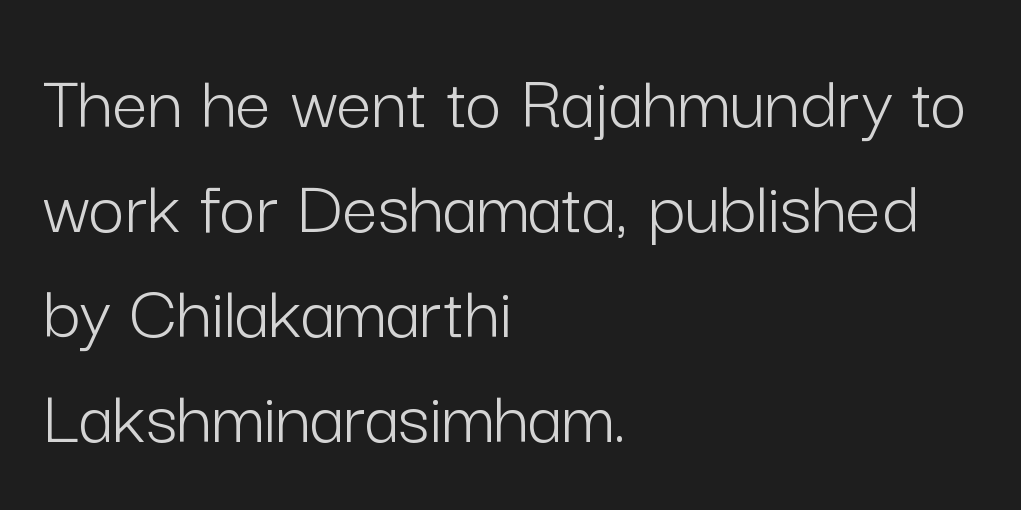
{"serif": "no", "italic": "no", "bold": "no", "weight": "light", "width": "normal", "stroke_contrast": "low", "x_height": "medium", "monospaced": "no", "underline": "no", "align": "left", "line_spacing": "normal", "line_spacing_ratio": 1.33, "letter_spacing": "normal", "letter_spacing_em": 0.0, "glyph_px": 79}
